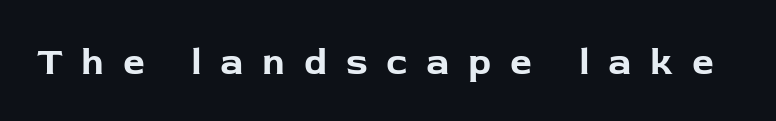
{"serif": "no", "italic": "no", "bold": "yes", "weight": "bold", "width": "normal", "stroke_contrast": "low", "x_height": "medium", "monospaced": "no", "underline": "no", "letter_spacing": "wide", "letter_spacing_em": 0.49, "glyph_px": 38}
